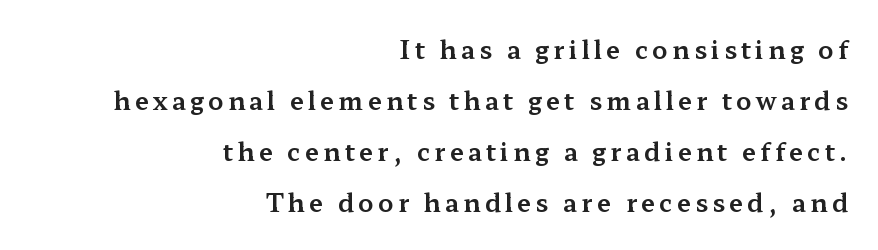
The image shows 25 px text type, upright; set right-aligned, loose line spacing (2.04x), not underlined.
